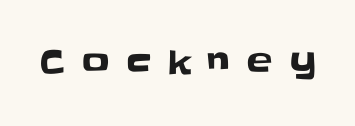
Here the designer chose a conventional face with non-uniform glyph widths. Words appear elongated and porous because spacing is wide. Is there any slant? The stems are plumb. The rendering shows plain stroke endings on the letterforms — a sans-serif design. Nobody drew a line under any word here.
